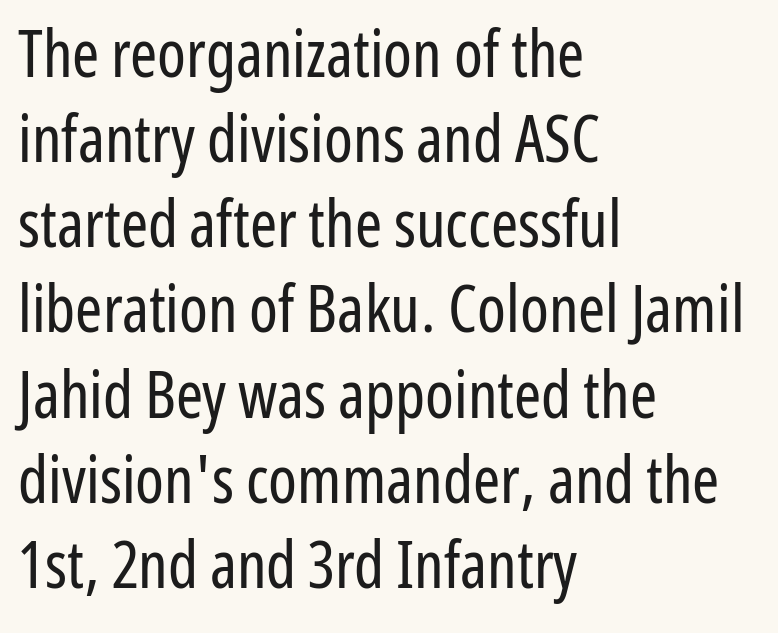
Each line starts at the same left margin while the right side varies. Is this a fixed-width face? No — the glyphs have proportional, varying widths. A typesetter would mark this as roman, not italic. This sample uses a sans-serif face. The designer left line spacing at the default. The typesetting does not lean heavy: it is not bold.
